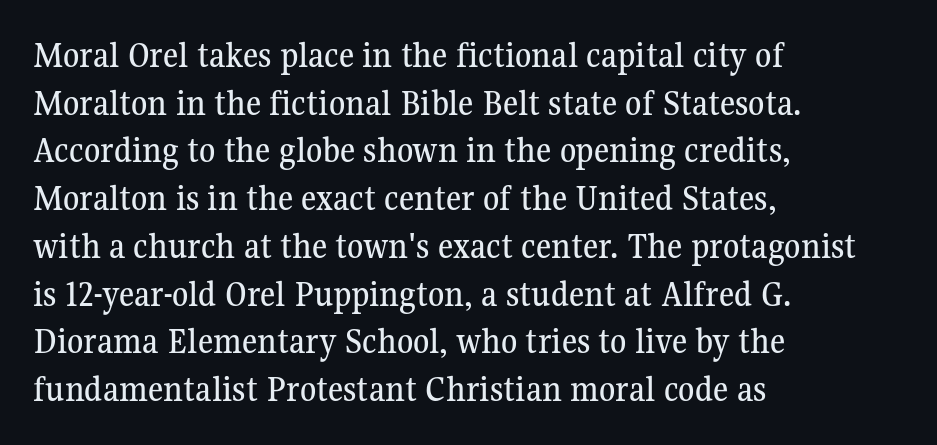
Q: Is the text italic (slanted)? A: No, it is upright.
Q: Is the typeface a serif or a sans-serif typeface? A: Serif.
Q: Is the text underlined? A: No.
Q: How is the paragraph aligned? A: Left-aligned.
Q: Is the spacing between letters normal or unusually wide? A: Normal.
Q: Is the spacing between lines tight, normal or loose? A: Normal.
Q: Width (condensed, normal, or wide)? A: Normal.
Q: Stroke contrast? A: Medium.
Q: x-height? A: Medium.
Q: Monospaced? A: No.
